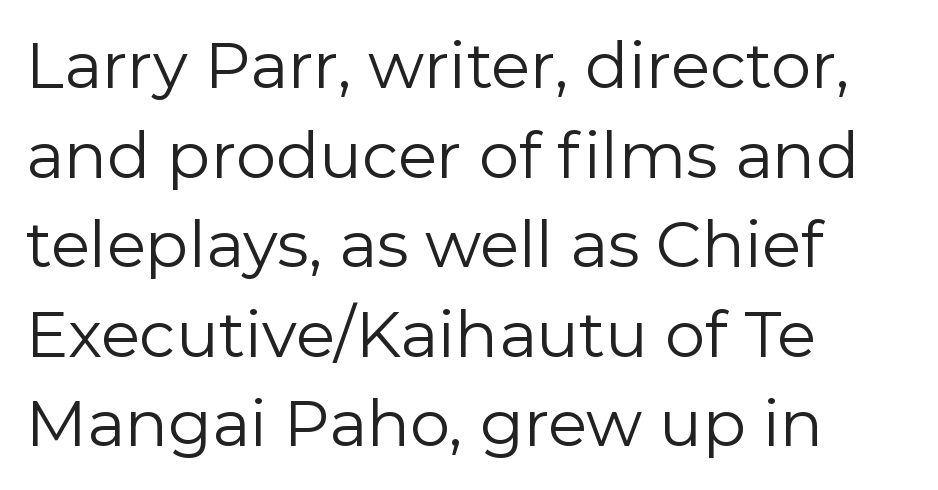
The space between consecutive lines is moderate. Does the copy run flush right? No — it runs flush left. The typeface has the unassuming heft of standard copy or less. Proportional: the letters do not fall into vertical columns. Regarding serifs, this sample does without them.
